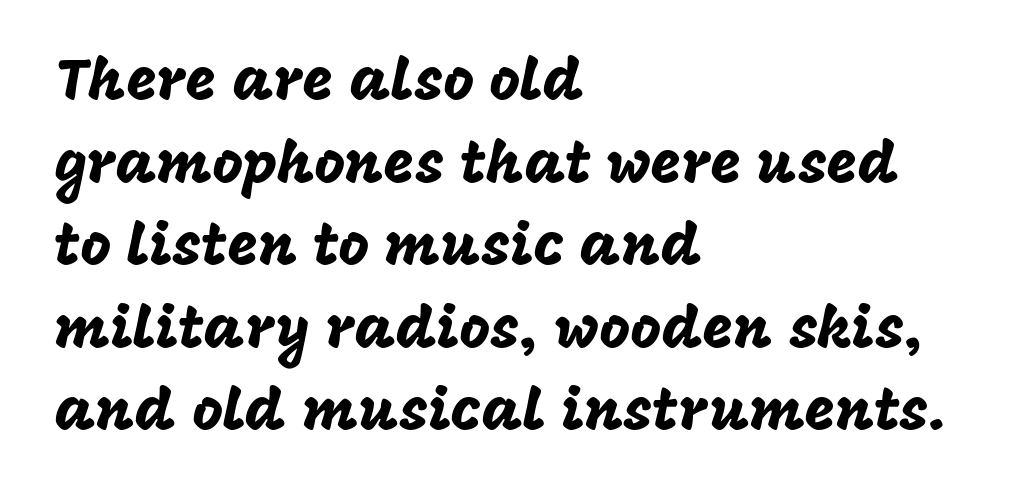
Q: Is the text italic (slanted)? A: Yes.
Q: Is the typeface a serif or a sans-serif typeface? A: Sans-serif.
Q: Is the text underlined? A: No.
Q: How is the paragraph aligned? A: Left-aligned.
Q: Is the spacing between letters normal or unusually wide? A: Normal.
Q: Is the spacing between lines tight, normal or loose? A: Normal.
Q: Width (condensed, normal, or wide)? A: Normal.
Q: Stroke contrast? A: Low.
Q: x-height? A: Large.
Q: Monospaced? A: No.
